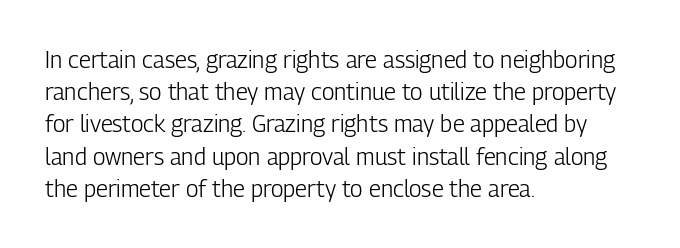
{"italic": "no", "bold": "no", "underline": "no", "align": "left", "line_spacing": "normal", "line_spacing_ratio": 1.4, "letter_spacing": "normal", "letter_spacing_em": 0.0, "glyph_px": 23}
